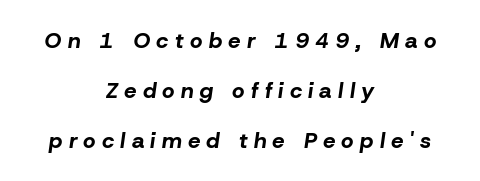
{"italic": "yes", "lean": "right", "slant_degrees": 8, "bold": "yes", "underline": "no", "align": "center", "line_spacing": "loose", "line_spacing_ratio": 2.28, "letter_spacing": "wide", "letter_spacing_em": 0.28, "glyph_px": 22}
